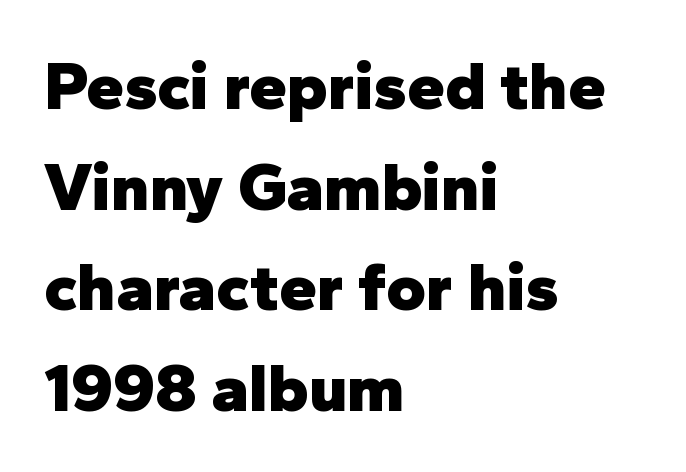
The font family rendered here belongs to the sans-serif group. The baseline area is clear. The rows are spaced the way most documents space them. The horizontal fit of the characters is conventional and even. Horizontally, the lines are justified to the leading edge only.
